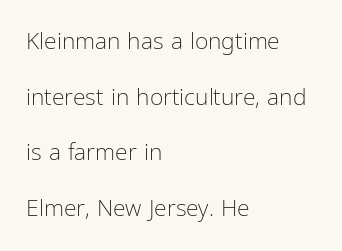
The image shows 23 px text type, upright; set left-aligned, loose line spacing (2.42x), normal letter spacing, not underlined.
